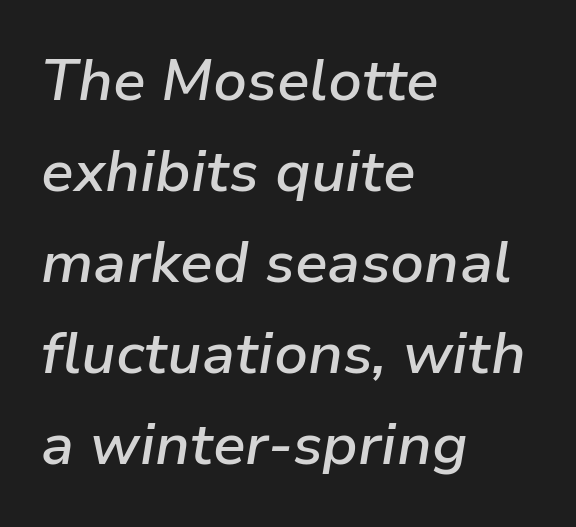
{"italic": "yes", "lean": "right", "slant_degrees": 9, "bold": "semi", "weight": "semibold", "width": "normal", "stroke_contrast": "low", "x_height": "medium", "monospaced": "no", "underline": "no", "align": "left", "line_spacing": "normal", "line_spacing_ratio": 1.57, "letter_spacing": "normal", "letter_spacing_em": 0.0, "glyph_px": 58}
